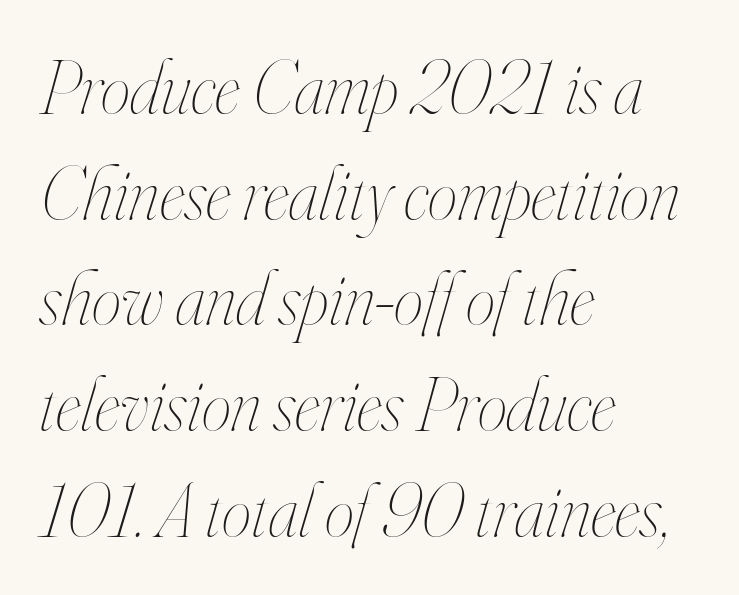
Q: Is the text bold? A: No.
Q: Is the text italic (slanted)? A: Yes, it leans right by about 16 degrees.
Q: Is the text underlined? A: No.
Q: How is the paragraph aligned? A: Left-aligned.
Q: Is the spacing between letters normal or unusually wide? A: Normal.
Q: Is the spacing between lines tight, normal or loose? A: Normal.
Q: Width (condensed, normal, or wide)? A: Condensed.
Q: Stroke contrast? A: High.
Q: x-height? A: Small.
Q: Monospaced? A: No.
